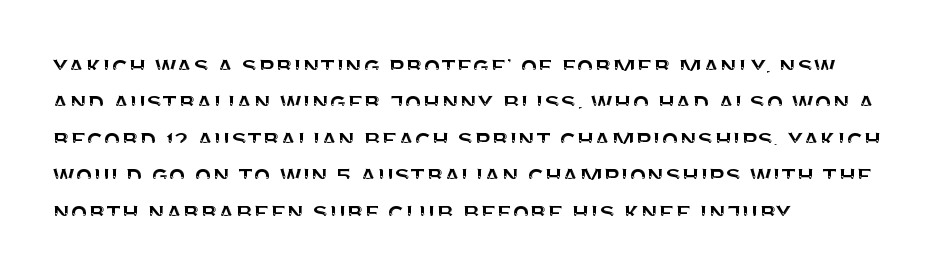
The image shows 28 px sans-serif type, upright; set left-aligned, normal line spacing (1.3x), normal letter spacing, not underlined; medium stroke contrast and a large x-height.
